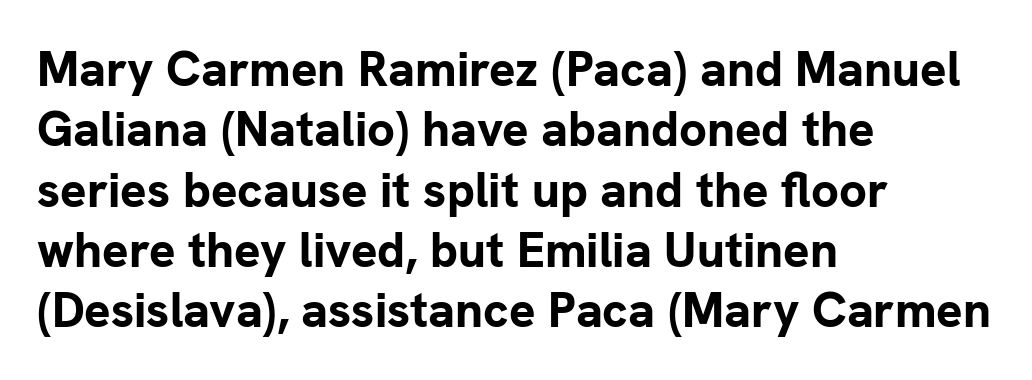
Q: Is the text bold? A: Yes.
Q: Is the text italic (slanted)? A: No, it is upright.
Q: Is the typeface a serif or a sans-serif typeface? A: Sans-serif.
Q: Is the text underlined? A: No.
Q: How is the paragraph aligned? A: Left-aligned.
Q: Is the spacing between letters normal or unusually wide? A: Normal.
Q: Width (condensed, normal, or wide)? A: Normal.
Q: Stroke contrast? A: Low.
Q: x-height? A: Medium.
Q: Monospaced? A: No.
